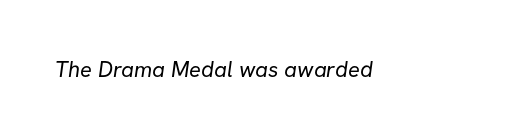
{"bold": "no", "underline": "no", "letter_spacing": "normal", "letter_spacing_em": 0.0, "glyph_px": 22}
